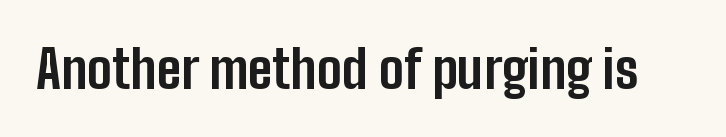
The image shows 53 px bold, condensed sans-serif type, upright; set normal letter spacing, not underlined; low stroke contrast and a medium x-height.
